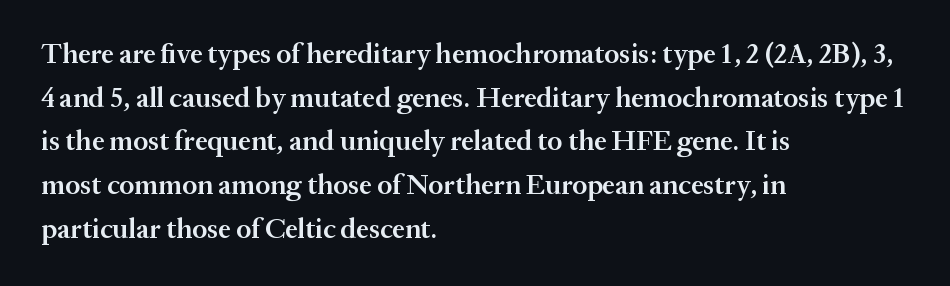
Unmarked baselines from the first word to the last. The designer went with a serif here, giving each stem small feet. Spacing verdict: proportional, widths tailored to each character. Students, observe: this is what conventionally led text looks like. Is there any slant? The stems are plumb. Standard letterfit; no display-style spreading of the glyphs.
